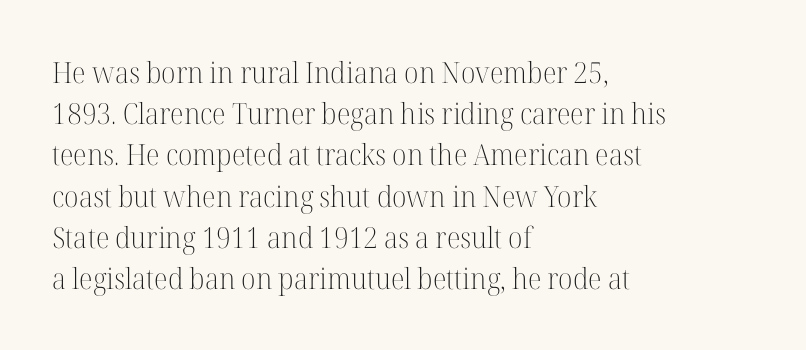
Q: Is the text bold? A: No.
Q: Is the text italic (slanted)? A: No, it is upright.
Q: Is the typeface a serif or a sans-serif typeface? A: Serif.
Q: Is the text underlined? A: No.
Q: How is the paragraph aligned? A: Left-aligned.
Q: Is the spacing between letters normal or unusually wide? A: Normal.
Q: Is the spacing between lines tight, normal or loose? A: Normal.
Q: Width (condensed, normal, or wide)? A: Normal.
Q: Stroke contrast? A: High.
Q: x-height? A: Medium.
Q: Monospaced? A: No.
